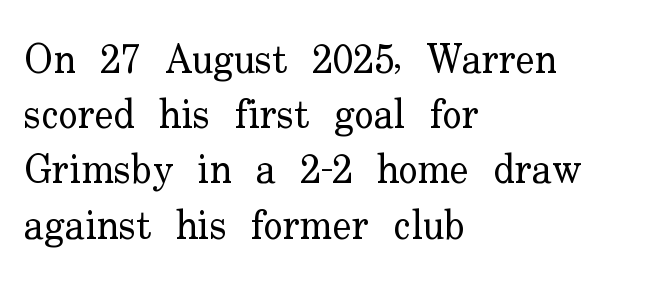
{"serif": "yes", "italic": "no", "bold": "no", "weight": "regular", "width": "normal", "stroke_contrast": "low", "x_height": "small", "monospaced": "no", "underline": "no", "align": "left", "line_spacing": "normal", "line_spacing_ratio": 1.38, "letter_spacing": "normal", "letter_spacing_em": 0.0, "glyph_px": 40}
